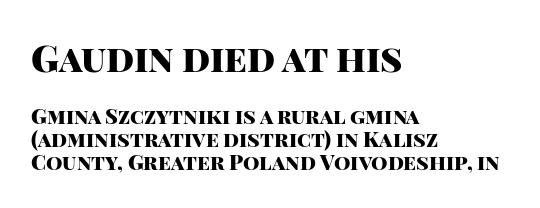
{"serif": "no", "italic": "no", "bold": "yes", "weight": "heavy", "width": "normal", "stroke_contrast": "high", "x_height": "large", "monospaced": "no", "underline": "no", "align": "left", "line_spacing": "tight", "line_spacing_ratio": 1.1, "letter_spacing": "normal", "letter_spacing_em": 0.0, "larger_block": "first", "size_ratio": 1.76, "glyph_px": 37}
